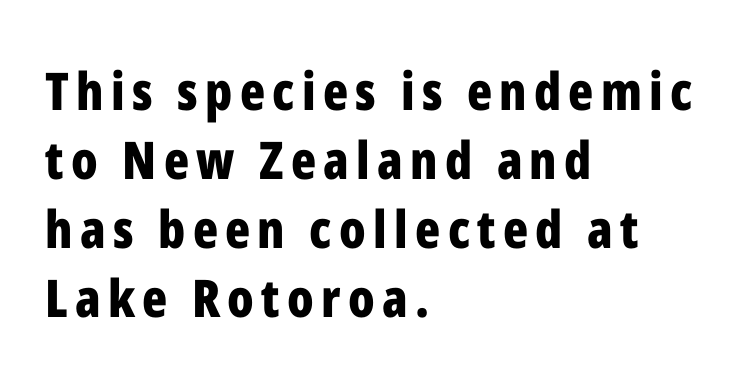
The face used here is proportionally spaced, like ordinary book or web type. Each row of text sits above clean, open space. Notice how thick the strokes are: this is what a full bold looks like. Nope, no serifs anywhere on these letters. Rows of type keep a routine distance in the vertical direction. These lines stack with their left ends in a neat column.
